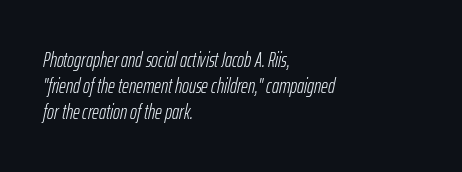
{"italic": "yes", "lean": "right", "slant_degrees": 12, "bold": "no", "underline": "no", "align": "left", "line_spacing_ratio": 1.23, "letter_spacing": "normal", "letter_spacing_em": 0.0, "glyph_px": 21}
